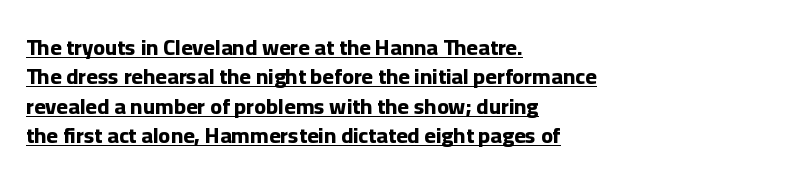
Leftover space on each line is placed entirely after the last word. Tracking value appears to be zero — textbook default spacing. A baseline rule has been typeset under these characters. Stroke thickness is high; the sample reads as a true bold. You can tell it's not italic because the verticals are truly vertical.
